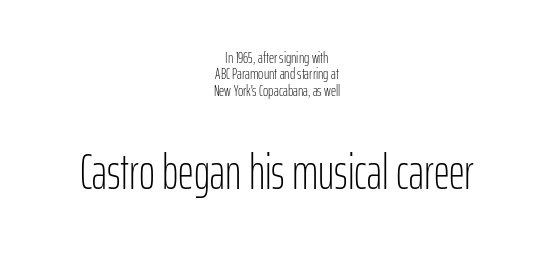
Q: Is the text bold? A: No.
Q: Is the text italic (slanted)? A: No, it is upright.
Q: Is the typeface a serif or a sans-serif typeface? A: Sans-serif.
Q: Is the text underlined? A: No.
Q: How is the paragraph aligned? A: Centered.
Q: Is the spacing between letters normal or unusually wide? A: Normal.
Q: Is the spacing between lines tight, normal or loose? A: Tight.
Q: Which block of text is set in a larger size, the first (top) or the second (bottom)? A: The second (bottom) one.
Q: Width (condensed, normal, or wide)? A: Condensed.
Q: Stroke contrast? A: Low.
Q: x-height? A: Medium.
Q: Monospaced? A: No.
